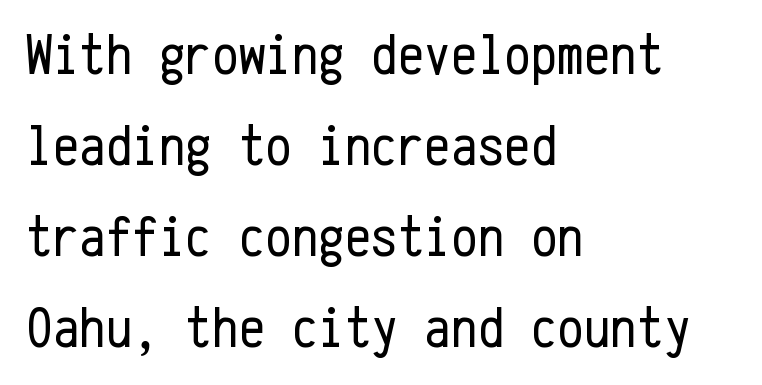
Q: Is the text bold? A: No.
Q: Is the text italic (slanted)? A: No, it is upright.
Q: Is the typeface a serif or a sans-serif typeface? A: Sans-serif.
Q: Is the text underlined? A: No.
Q: How is the paragraph aligned? A: Left-aligned.
Q: Is the spacing between letters normal or unusually wide? A: Normal.
Q: Is the spacing between lines tight, normal or loose? A: Normal.
Q: Width (condensed, normal, or wide)? A: Condensed.
Q: Stroke contrast? A: Low.
Q: x-height? A: Medium.
Q: Monospaced? A: Yes.
